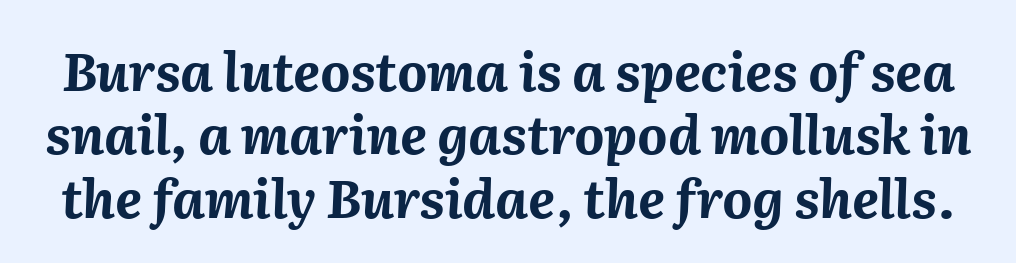
{"italic": "yes", "lean": "right", "slant_degrees": 2, "bold": "yes", "weight": "bold", "width": "normal", "stroke_contrast": "medium", "x_height": "medium", "monospaced": "no", "underline": "no", "line_spacing_ratio": 1.22, "letter_spacing": "normal", "letter_spacing_em": 0.0, "glyph_px": 52}
